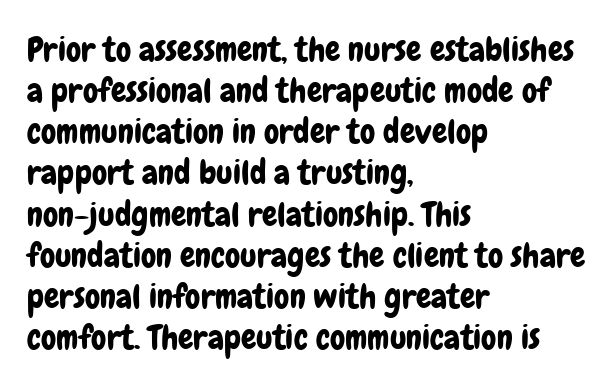
{"serif": "no", "italic": "no", "width": "condensed", "stroke_contrast": "low", "x_height": "medium", "monospaced": "no", "underline": "no", "align": "left", "line_spacing_ratio": 1.21, "letter_spacing": "normal", "letter_spacing_em": 0.0, "glyph_px": 34}
